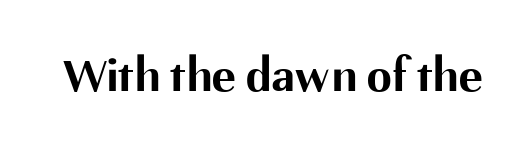
The image shows 50 px bold sans-serif type, upright; set normal letter spacing, not underlined; medium stroke contrast and a medium x-height.
